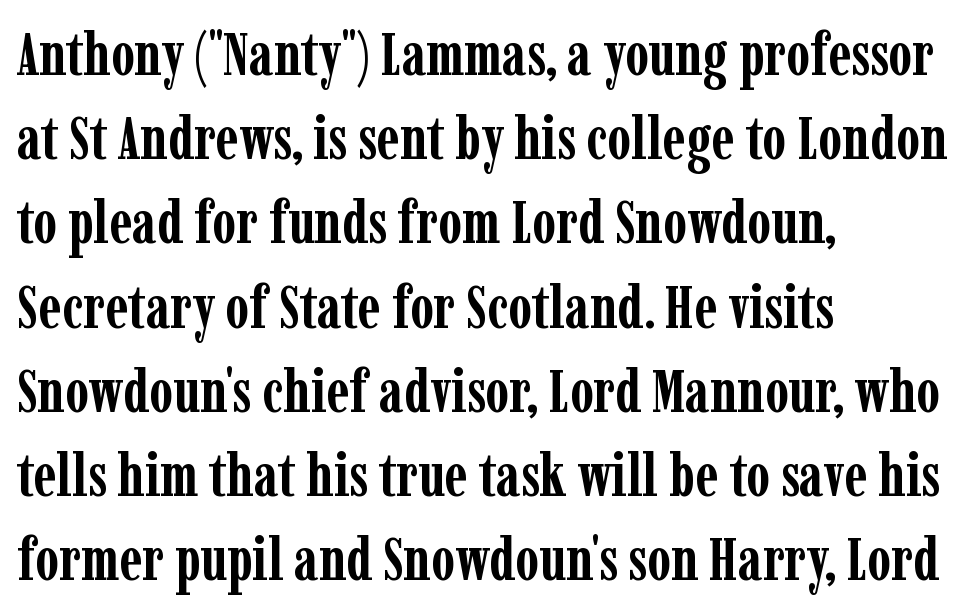
{"serif": "yes", "italic": "no", "bold": "yes", "weight": "semibold", "width": "condensed", "stroke_contrast": "low", "x_height": "medium", "monospaced": "no", "underline": "no", "align": "left", "line_spacing": "normal", "line_spacing_ratio": 1.38, "letter_spacing": "normal", "letter_spacing_em": 0.0, "glyph_px": 61}
